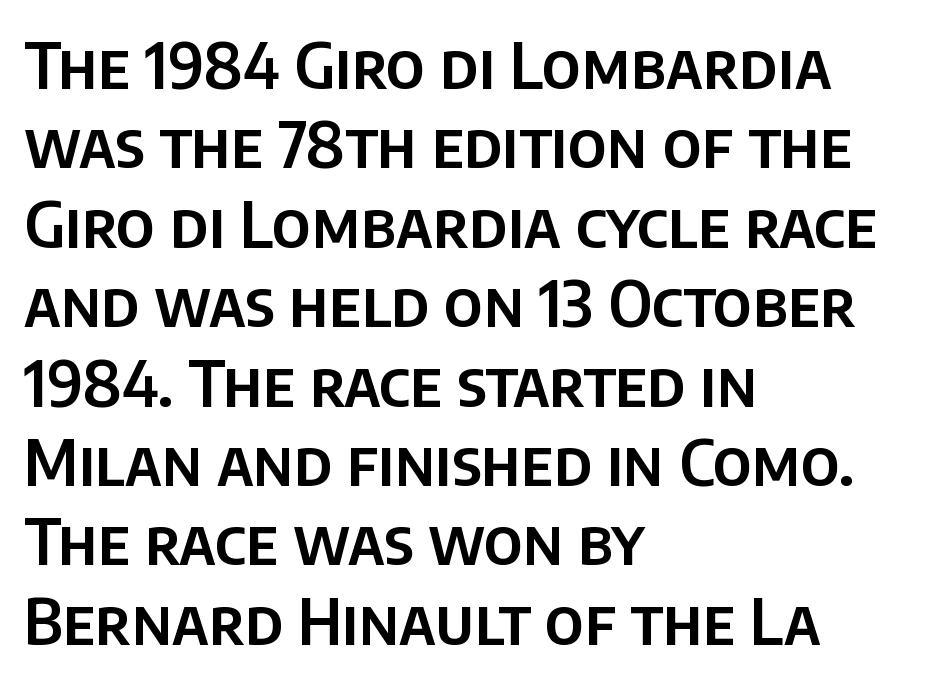
The image shows 63 px sans-serif type, upright; set left-aligned, normal line spacing (1.26x), normal letter spacing, not underlined; low stroke contrast and a large x-height.
